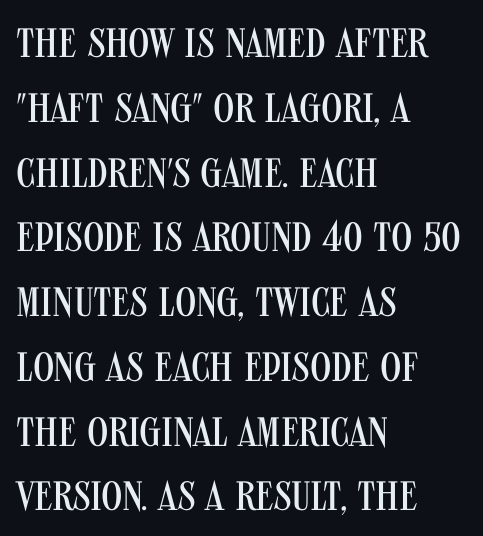
Q: Is the text bold? A: No.
Q: Is the text italic (slanted)? A: No, it is upright.
Q: Is the typeface a serif or a sans-serif typeface? A: Sans-serif.
Q: Is the text underlined? A: No.
Q: How is the paragraph aligned? A: Left-aligned.
Q: Is the spacing between letters normal or unusually wide? A: Normal.
Q: Is the spacing between lines tight, normal or loose? A: Normal.
Q: Width (condensed, normal, or wide)? A: Condensed.
Q: Stroke contrast? A: Medium.
Q: x-height? A: Large.
Q: Monospaced? A: No.
